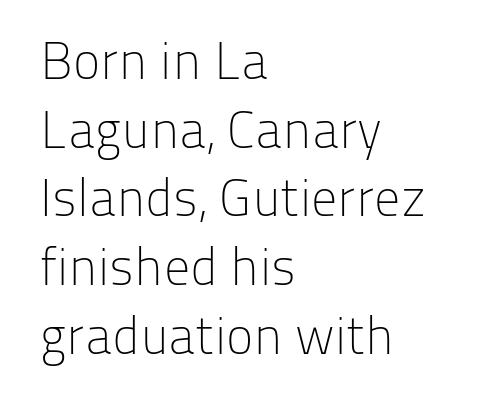
Q: Is the text bold? A: No.
Q: Is the text italic (slanted)? A: No, it is upright.
Q: Is the typeface a serif or a sans-serif typeface? A: Sans-serif.
Q: Is the text underlined? A: No.
Q: How is the paragraph aligned? A: Left-aligned.
Q: Is the spacing between letters normal or unusually wide? A: Normal.
Q: Is the spacing between lines tight, normal or loose? A: Normal.
Q: Width (condensed, normal, or wide)? A: Normal.
Q: Stroke contrast? A: Low.
Q: x-height? A: Medium.
Q: Monospaced? A: No.
